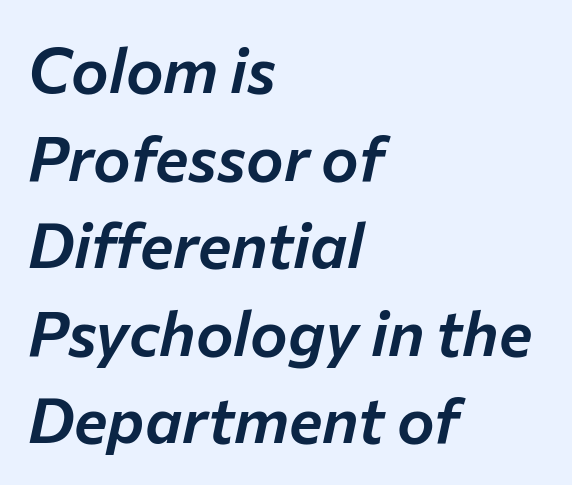
The image shows 63 px text type, italic (leaning right); set left-aligned, normal line spacing (1.39x), normal letter spacing, not underlined; low stroke contrast and a medium x-height.
